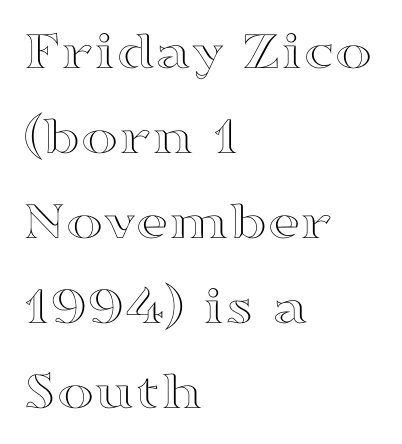
{"italic": "no", "width": "wide", "x_height": "medium", "monospaced": "no", "underline": "no", "align": "left", "line_spacing": "normal", "line_spacing_ratio": 1.52, "letter_spacing": "normal", "letter_spacing_em": 0.0, "glyph_px": 56}
